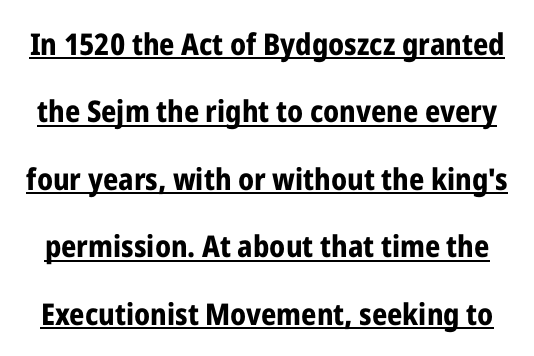
The image shows 30 px bold, condensed sans-serif type, upright; set loose line spacing (2.25x), normal letter spacing, underlined; low stroke contrast and a medium x-height.
